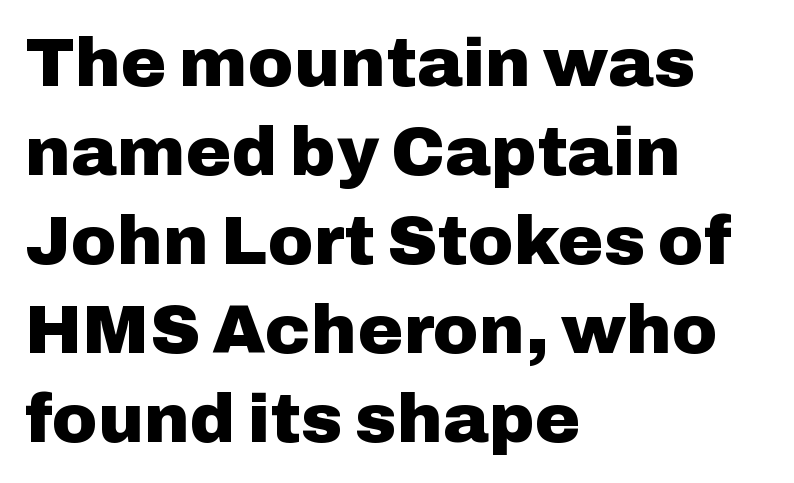
The image shows 69 px heavy sans-serif type, upright; set left-aligned, normal line spacing (1.29x), normal letter spacing, not underlined; low stroke contrast and a medium x-height.
